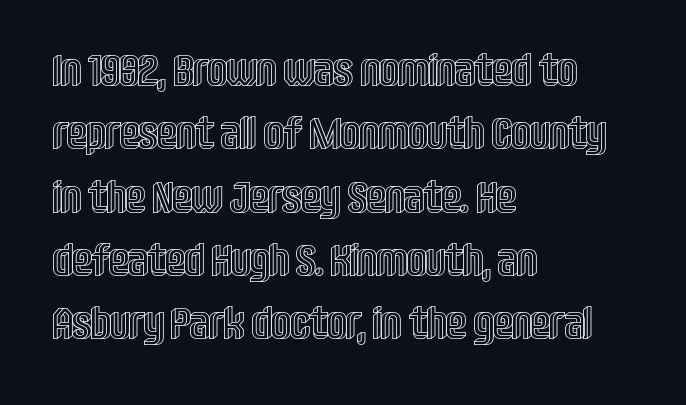
Visually the block forms a straight wall on the left and a jagged coastline on the right. Default kerning and tracking; the words read as compact shapes. Leading: standard. No word sits above an underline.
